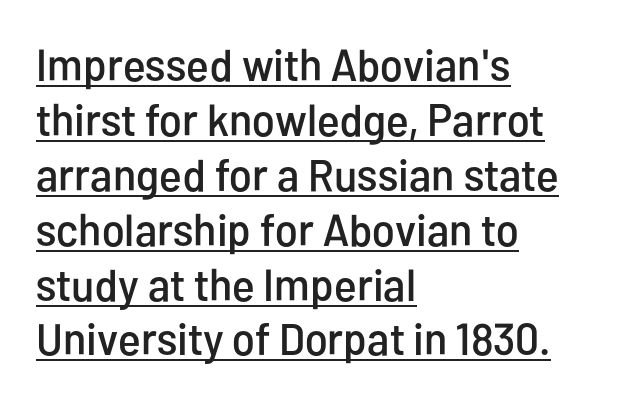
The image shows 45 px condensed sans-serif type, upright; set left-aligned, line spacing 1.22x, normal letter spacing, underlined; low stroke contrast and a medium x-height.
